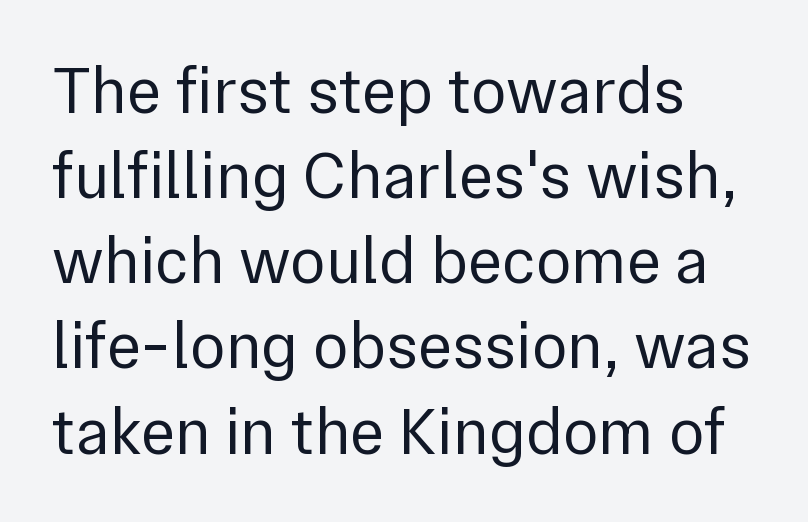
Q: Is the text bold? A: No.
Q: Is the text italic (slanted)? A: No, it is upright.
Q: Is the typeface a serif or a sans-serif typeface? A: Sans-serif.
Q: Is the text underlined? A: No.
Q: How is the paragraph aligned? A: Left-aligned.
Q: Is the spacing between letters normal or unusually wide? A: Normal.
Q: Is the spacing between lines tight, normal or loose? A: Normal.
Q: Width (condensed, normal, or wide)? A: Normal.
Q: Stroke contrast? A: Low.
Q: x-height? A: Medium.
Q: Monospaced? A: No.
